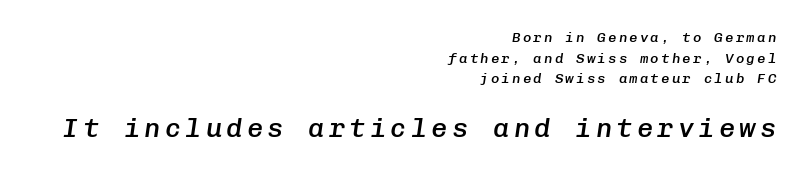
Q: Is the text bold? A: Semi-bold.
Q: Is the text italic (slanted)? A: Yes, it leans right by about 8 degrees.
Q: Is the text underlined? A: No.
Q: How is the paragraph aligned? A: Right-aligned.
Q: Is the spacing between lines tight, normal or loose? A: Normal.
Q: Which block of text is set in a larger size, the first (top) or the second (bottom)? A: The second (bottom) one.
